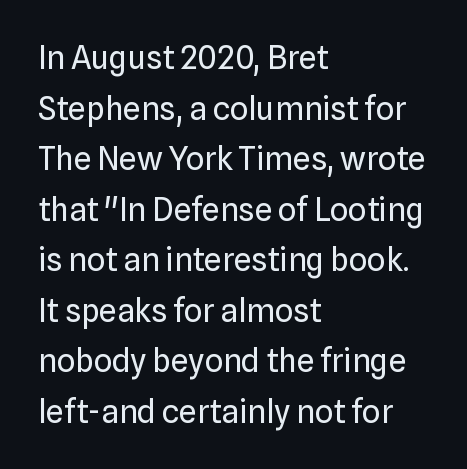
Q: Is the text bold? A: No.
Q: Is the text italic (slanted)? A: No, it is upright.
Q: Is the typeface a serif or a sans-serif typeface? A: Sans-serif.
Q: Is the text underlined? A: No.
Q: How is the paragraph aligned? A: Left-aligned.
Q: Is the spacing between letters normal or unusually wide? A: Normal.
Q: Is the spacing between lines tight, normal or loose? A: Normal.
Q: Width (condensed, normal, or wide)? A: Normal.
Q: Stroke contrast? A: Low.
Q: x-height? A: Medium.
Q: Monospaced? A: No.
